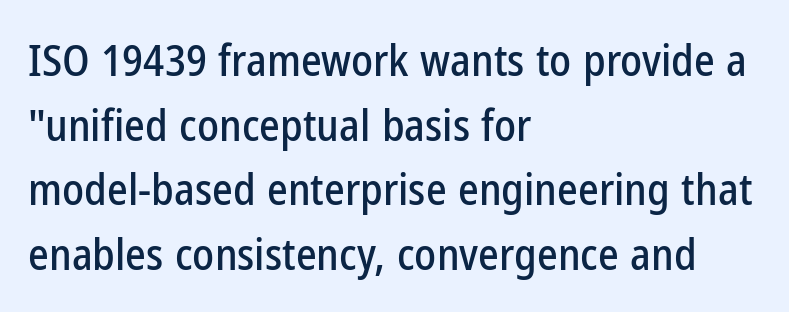
{"serif": "no", "italic": "no", "width": "condensed", "stroke_contrast": "low", "x_height": "medium", "monospaced": "no", "underline": "no", "align": "left", "line_spacing": "normal", "line_spacing_ratio": 1.47, "letter_spacing": "normal", "letter_spacing_em": 0.0, "glyph_px": 44}
